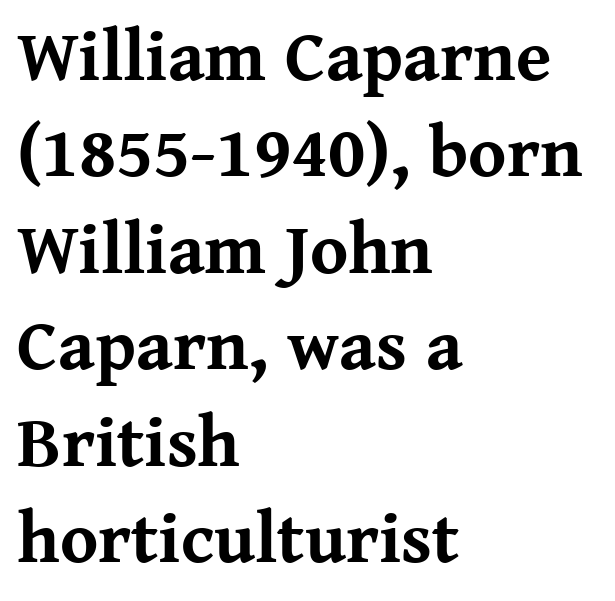
The image shows 72 px bold serif type, upright; set left-aligned, normal line spacing (1.34x), normal letter spacing, not underlined; medium stroke contrast and a medium x-height.
